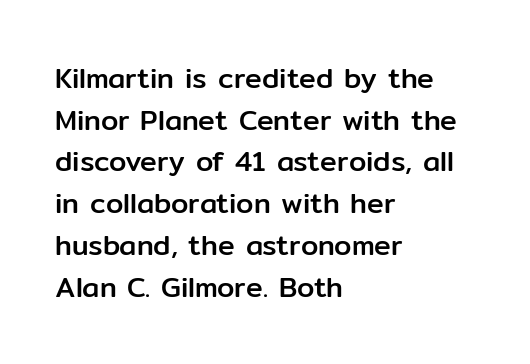
{"serif": "no", "italic": "no", "width": "normal", "stroke_contrast": "low", "x_height": "medium", "monospaced": "no", "underline": "no", "align": "left", "line_spacing": "normal", "line_spacing_ratio": 1.49, "letter_spacing": "normal", "letter_spacing_em": 0.0, "glyph_px": 28}
